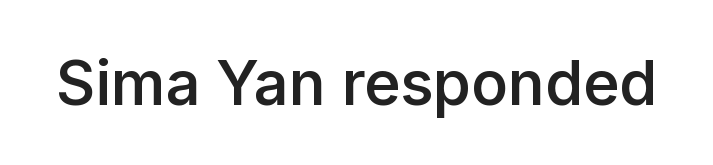
Clear beneath every line of the passage. In terms of letterspacing, this is plain default setting. You could not count columns in this text — the font is proportionally spaced. Tall strokes in this sample are plumb rather than angled.
